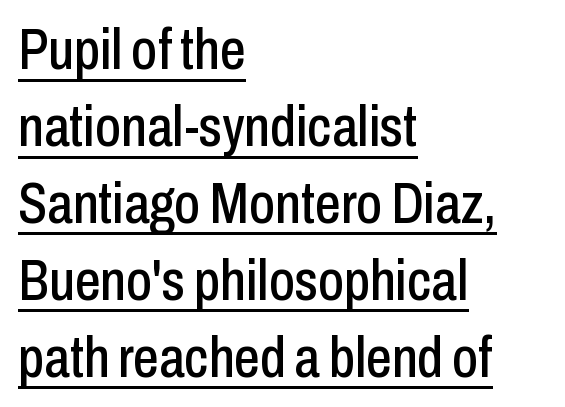
The image shows 57 px condensed sans-serif type, upright; set left-aligned, normal line spacing (1.35x), normal letter spacing, underlined; low stroke contrast and a medium x-height.
